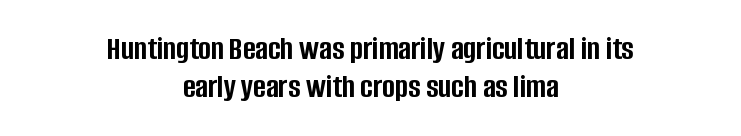
Q: Is the text bold? A: Yes.
Q: Is the text italic (slanted)? A: No, it is upright.
Q: Is the typeface a serif or a sans-serif typeface? A: Sans-serif.
Q: Is the text underlined? A: No.
Q: How is the paragraph aligned? A: Centered.
Q: Is the spacing between letters normal or unusually wide? A: Normal.
Q: Is the spacing between lines tight, normal or loose? A: Tight.
Q: Width (condensed, normal, or wide)? A: Condensed.
Q: Stroke contrast? A: Low.
Q: x-height? A: Large.
Q: Monospaced? A: No.
